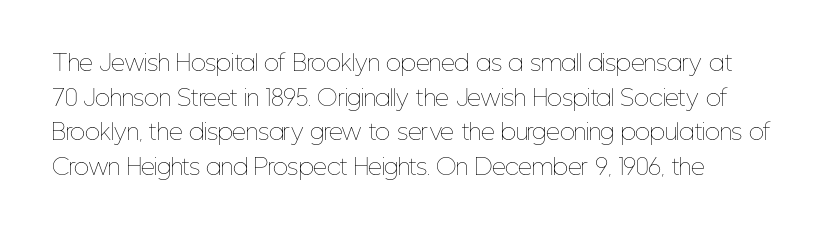
Which margin do the lines hug? The left one — the right edge is uneven. This is roman type, the default non-slanted kind. Summary of vertical rhythm: regular, with standard interline spacing. These glyphs show unthickened strokes, regular width or finer. The rendering keeps characters at their native spacing. The gap between lines stays unmarked.
